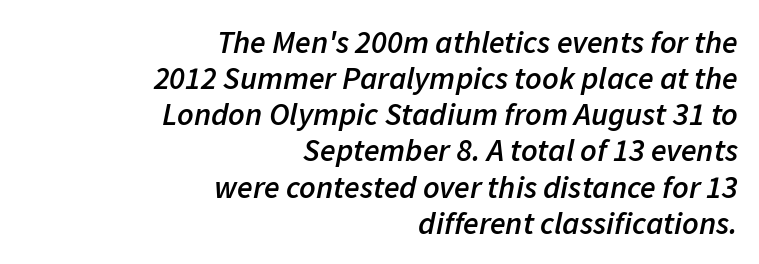
The image shows 32 px semibold type, italic (leaning right); set right-aligned, tight line spacing (1.13x), normal letter spacing, not underlined; low stroke contrast and a medium x-height.
